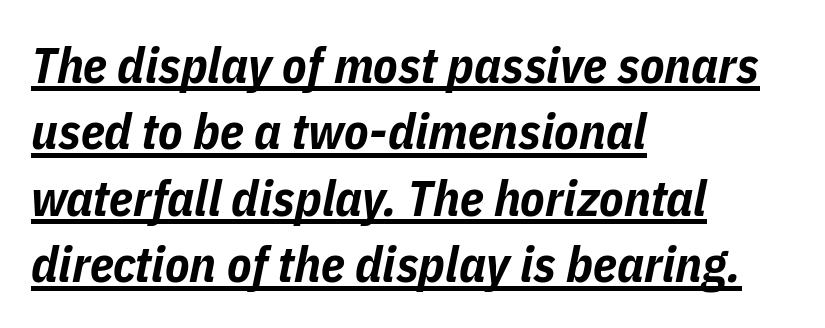
{"italic": "yes", "lean": "right", "slant_degrees": 11, "bold": "yes", "weight": "bold", "width": "condensed", "stroke_contrast": "low", "x_height": "medium", "monospaced": "no", "underline": "yes", "align": "left", "line_spacing": "normal", "line_spacing_ratio": 1.33, "letter_spacing": "normal", "letter_spacing_em": 0.0, "glyph_px": 50}
